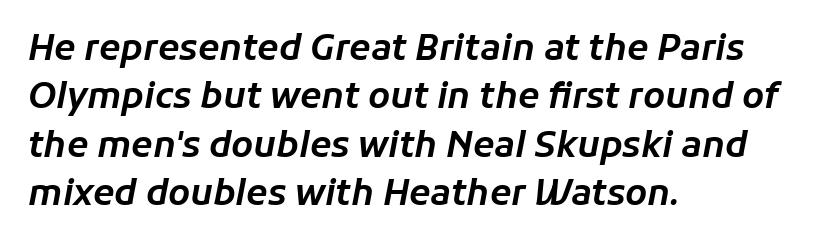
The image shows 35 px text type, italic (leaning right); set left-aligned, normal line spacing (1.38x), normal letter spacing, not underlined; low stroke contrast and a medium x-height.
